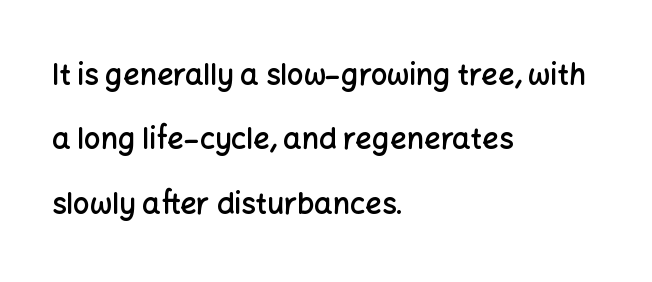
{"serif": "no", "italic": "no", "bold": "semi", "weight": "semibold", "width": "normal", "stroke_contrast": "low", "x_height": "medium", "monospaced": "no", "underline": "no", "align": "left", "line_spacing": "loose", "line_spacing_ratio": 2.22, "letter_spacing": "normal", "letter_spacing_em": 0.0, "glyph_px": 29}
